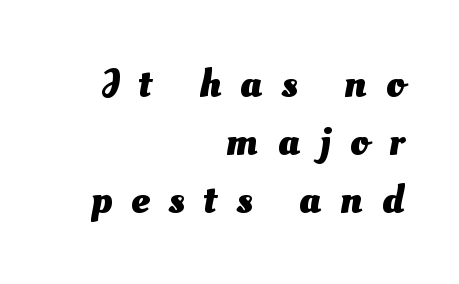
Classification — sans serif. Line endings align vertically; line beginnings do not. Heavy-handed strokes throughout: this text is bold. Loose tracking; the words dissolve into strings of separated letters.
